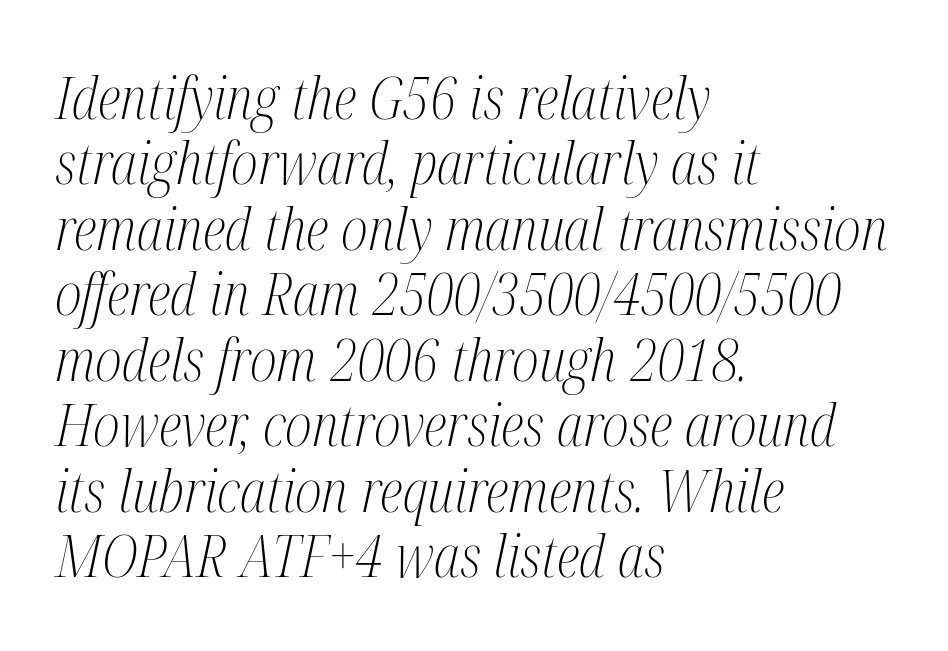
Q: Is the text bold? A: No.
Q: Is the text italic (slanted)? A: Yes, it leans right by about 12 degrees.
Q: Is the typeface a serif or a sans-serif typeface? A: Serif.
Q: Is the text underlined? A: No.
Q: How is the paragraph aligned? A: Left-aligned.
Q: Is the spacing between letters normal or unusually wide? A: Normal.
Q: Is the spacing between lines tight, normal or loose? A: Tight.
Q: Width (condensed, normal, or wide)? A: Condensed.
Q: Stroke contrast? A: Medium.
Q: x-height? A: Medium.
Q: Monospaced? A: No.
